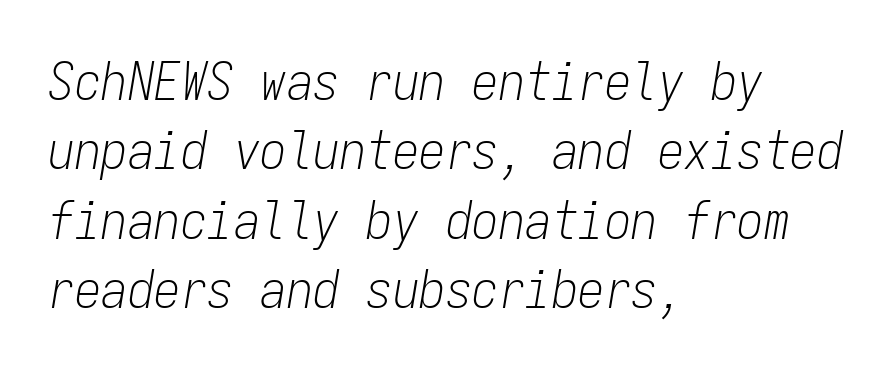
Q: Is the text bold? A: No.
Q: Is the text italic (slanted)? A: Yes, it leans right by about 9 degrees.
Q: Is the text underlined? A: No.
Q: How is the paragraph aligned? A: Left-aligned.
Q: Is the spacing between letters normal or unusually wide? A: Normal.
Q: Is the spacing between lines tight, normal or loose? A: Normal.
Q: Width (condensed, normal, or wide)? A: Condensed.
Q: Stroke contrast? A: Low.
Q: x-height? A: Medium.
Q: Monospaced? A: Yes.
